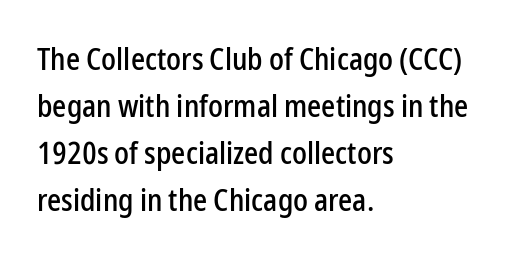
The image shows 31 px condensed sans-serif type, upright; set left-aligned, normal line spacing (1.52x), normal letter spacing, not underlined; low stroke contrast and a medium x-height.
